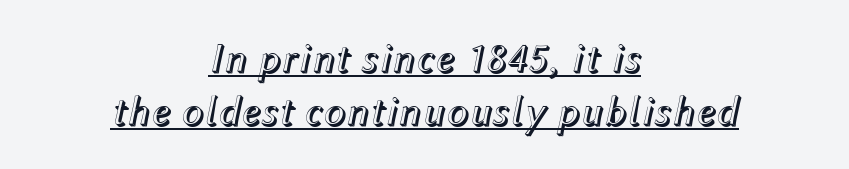
Honestly, the letter spacing is just normal — you wouldn't notice it. Style check: oblique. The paragraph has two soft edges and a firm central axis. These lines are rendered in a variable-pitch font. Notice how descenders clear the ascenders below comfortably — that's standard leading.
